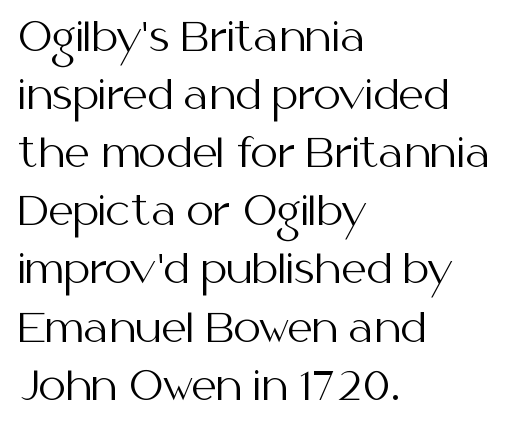
The image shows 39 px regular-weight sans-serif type, upright; set left-aligned, normal line spacing (1.49x), normal letter spacing, not underlined; medium stroke contrast and a medium x-height.
